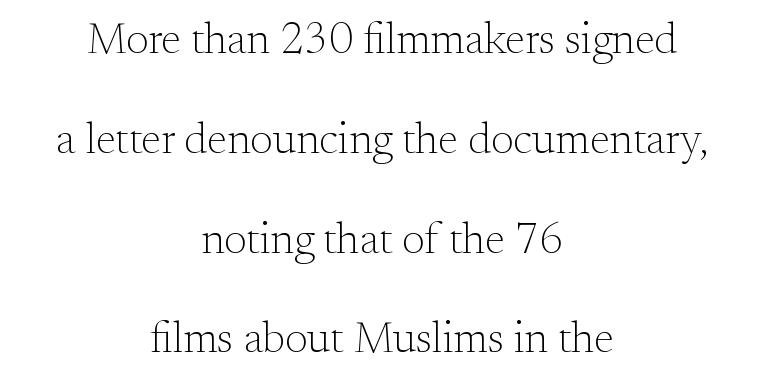
The image shows 43 px light serif type, upright; set centered, loose line spacing (2.32x), normal letter spacing, not underlined; medium stroke contrast and a small x-height.
